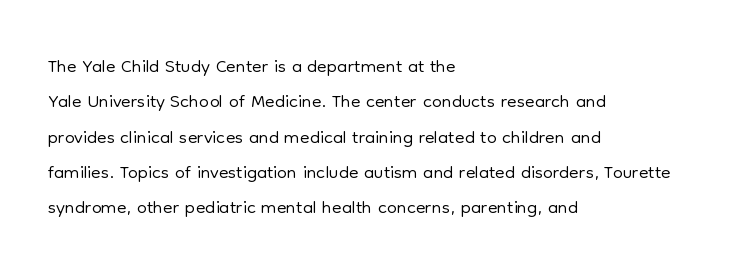
{"serif": "no", "italic": "no", "bold": "no", "weight": "light", "width": "normal", "stroke_contrast": "low", "x_height": "medium", "monospaced": "no", "underline": "no", "align": "left", "line_spacing": "normal", "line_spacing_ratio": 1.26, "letter_spacing": "normal", "letter_spacing_em": 0.0, "glyph_px": 28}
